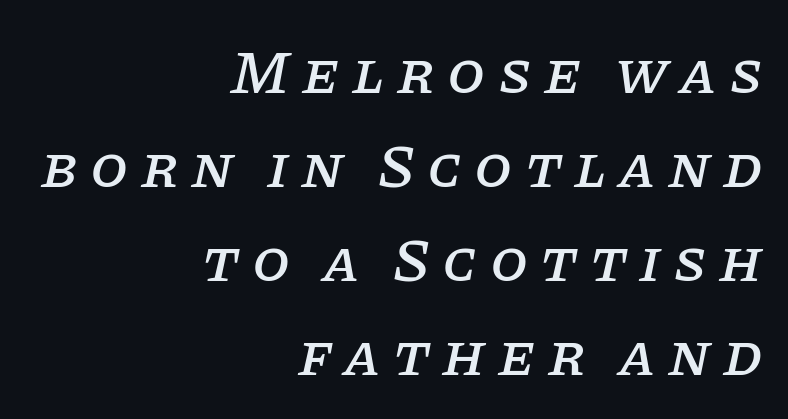
The image shows 61 px serif type, italic (leaning right); set right-aligned, normal line spacing (1.54x), unusually wide letter spacing (+0.2 em), not underlined; low stroke contrast and a large x-height.
